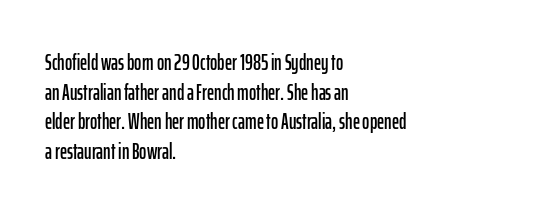
Q: Is the text italic (slanted)? A: No, it is upright.
Q: Is the text underlined? A: No.
Q: How is the paragraph aligned? A: Left-aligned.
Q: Is the spacing between letters normal or unusually wide? A: Normal.
Q: Is the spacing between lines tight, normal or loose? A: Normal.
